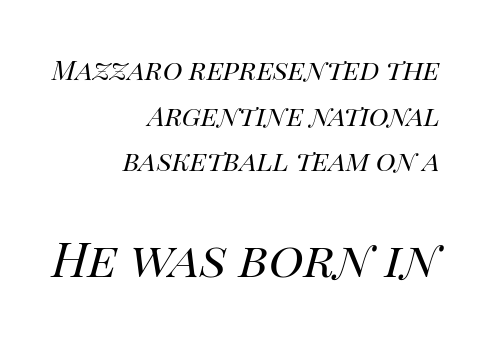
Q: Is the text bold? A: No.
Q: Is the text italic (slanted)? A: Yes, it leans right by about 14 degrees.
Q: Is the text underlined? A: No.
Q: How is the paragraph aligned? A: Right-aligned.
Q: Is the spacing between letters normal or unusually wide? A: Normal.
Q: Is the spacing between lines tight, normal or loose? A: Normal.
Q: Which block of text is set in a larger size, the first (top) or the second (bottom)? A: The second (bottom) one.
Q: Width (condensed, normal, or wide)? A: Normal.
Q: Stroke contrast? A: High.
Q: x-height? A: Large.
Q: Monospaced? A: No.
